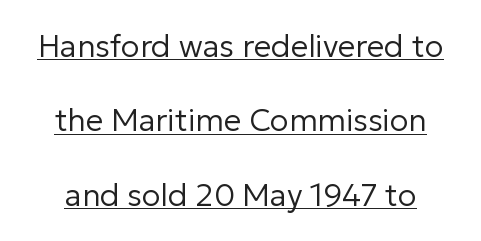
{"serif": "no", "italic": "no", "bold": "no", "weight": "regular", "width": "normal", "stroke_contrast": "low", "x_height": "medium", "monospaced": "no", "underline": "yes", "line_spacing": "loose", "line_spacing_ratio": 2.4, "letter_spacing": "normal", "letter_spacing_em": 0.0, "glyph_px": 31}
